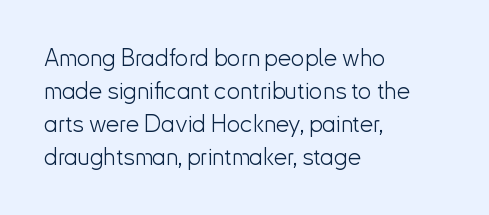
These lines stack with their left ends in a neat column. Letters rest on an invisible, unmarked baseline. The lines sit at an ordinary, default distance from one another. The type sits square on the baseline with zero lean. No letter is thick-stroked: the sample isn't bold. Default kerning and tracking; the words read as compact shapes.
